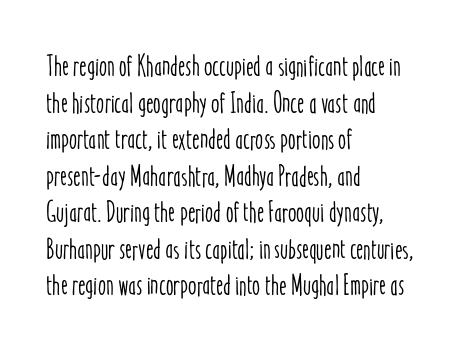
Glance below the letters and you will spot only blank space. There is no visible air inserted between adjacent glyphs. Varying glyph widths throughout — classic text-font behaviour. The lines are quadded left.
